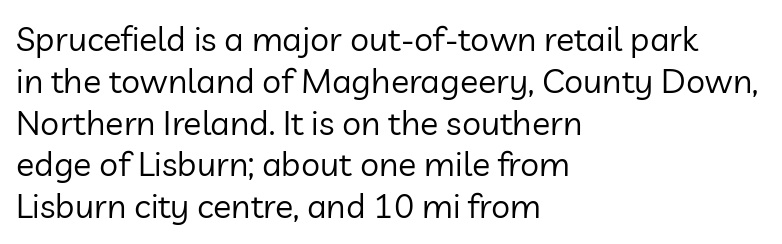
Q: Is the text bold? A: No.
Q: Is the text italic (slanted)? A: No, it is upright.
Q: Is the typeface a serif or a sans-serif typeface? A: Sans-serif.
Q: Is the text underlined? A: No.
Q: How is the paragraph aligned? A: Left-aligned.
Q: Is the spacing between letters normal or unusually wide? A: Normal.
Q: Width (condensed, normal, or wide)? A: Normal.
Q: Stroke contrast? A: Low.
Q: x-height? A: Medium.
Q: Monospaced? A: No.
